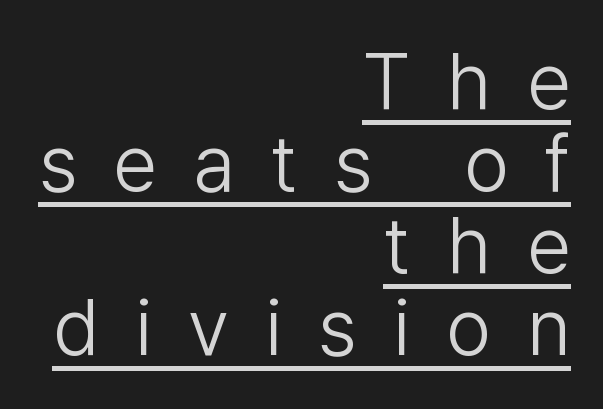
The image shows 79 px light sans-serif type, upright; set right-aligned, tight line spacing (1.04x), unusually wide letter spacing (+0.46 em), underlined; low stroke contrast and a medium x-height.
